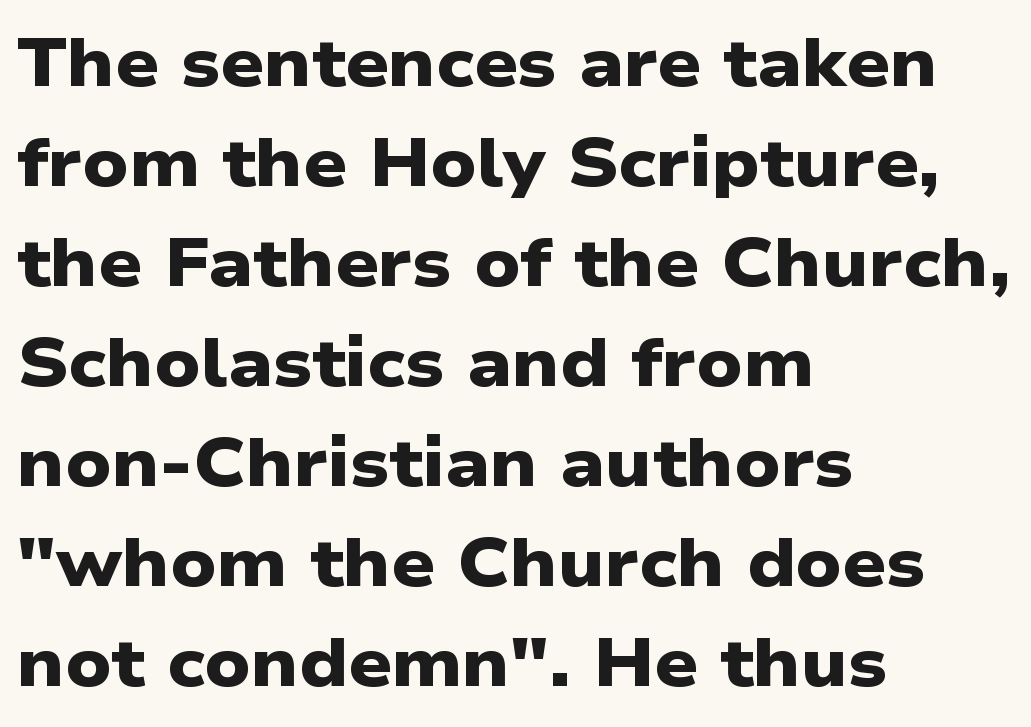
Q: Is the text bold? A: Yes.
Q: Is the typeface a serif or a sans-serif typeface? A: Sans-serif.
Q: Is the text underlined? A: No.
Q: How is the paragraph aligned? A: Left-aligned.
Q: Is the spacing between letters normal or unusually wide? A: Normal.
Q: Is the spacing between lines tight, normal or loose? A: Normal.
Q: Width (condensed, normal, or wide)? A: Wide.
Q: Stroke contrast? A: Low.
Q: x-height? A: Medium.
Q: Monospaced? A: No.
